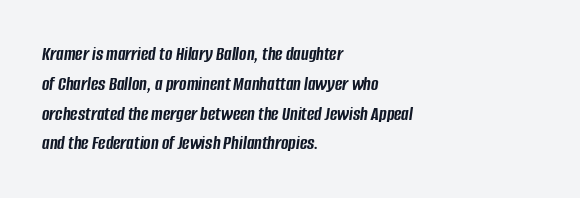
The image shows 20 px bold type, italic (leaning right); set left-aligned, normal line spacing (1.49x), normal letter spacing, not underlined.
